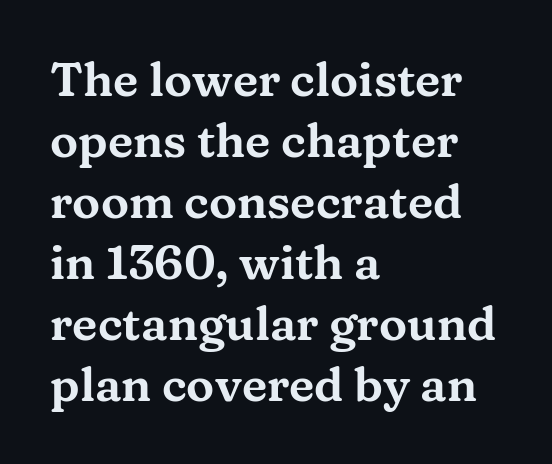
Glance below the letters and you will spot only blank space. The passage shown stacks its lines at a standard gap. You can tell from the footed stems that serif type was used. A typesetter would call this proportional, since set widths differ per character. The ragged edge is on the right, which tells us the setting is flush left. The letters sit at their default tracking, neither squeezed nor spread.
